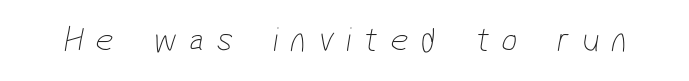
{"serif": "no", "bold": "no", "weight": "thin", "width": "condensed", "stroke_contrast": "low", "x_height": "medium", "monospaced": "no", "underline": "no", "letter_spacing": "wide", "letter_spacing_em": 0.35, "glyph_px": 35}
